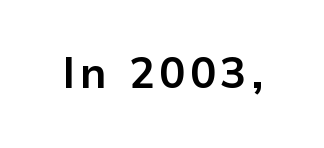
{"serif": "no", "italic": "no", "bold": "yes", "weight": "bold", "width": "normal", "stroke_contrast": "low", "x_height": "medium", "monospaced": "no", "underline": "no", "glyph_px": 43}
